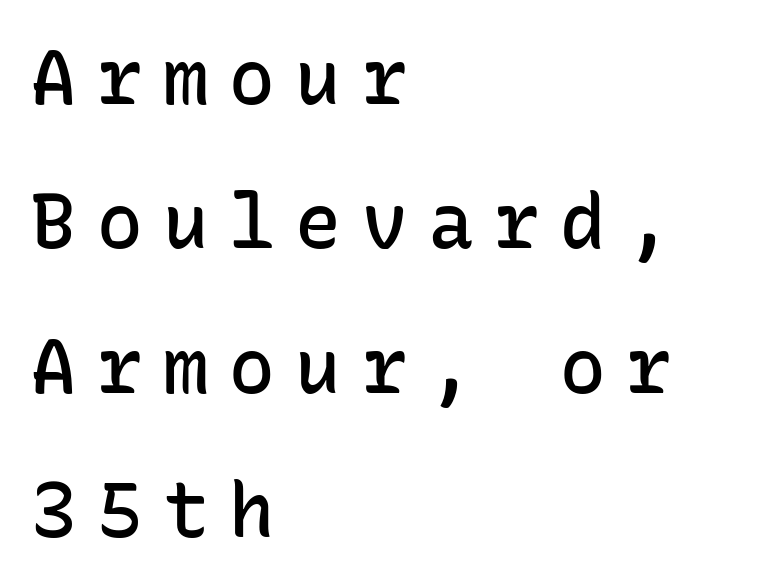
The image shows 76 px semibold sans-serif type, upright, monospaced; set left-aligned, loose line spacing (1.9x), unusually wide letter spacing (+0.27 em), not underlined; low stroke contrast and a medium x-height.
